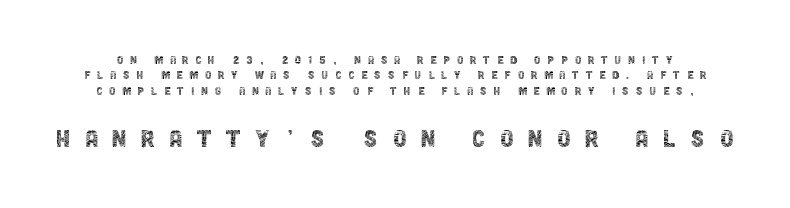
The image shows 30 px thin, condensed sans-serif type, upright; set tight line spacing (1.1x), unusually wide letter spacing (+0.48 em), not underlined; the second (bottom) block is 2.14x larger; a large x-height.
